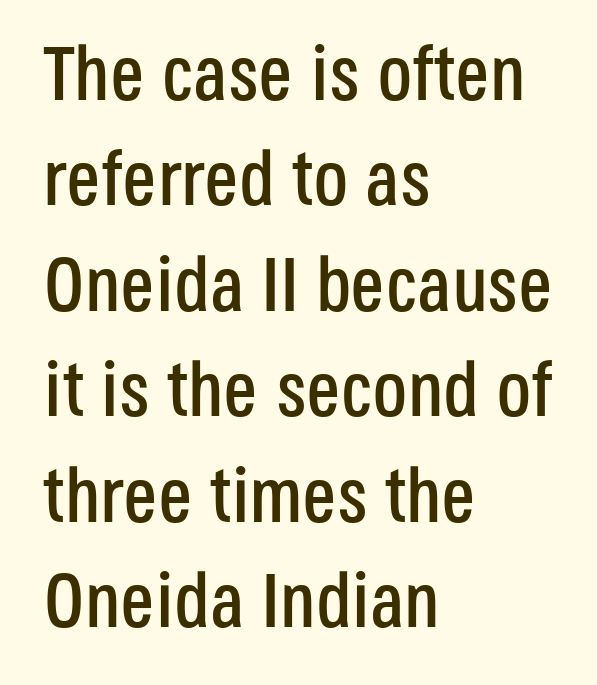
Q: Is the text italic (slanted)? A: No, it is upright.
Q: Is the typeface a serif or a sans-serif typeface? A: Sans-serif.
Q: Is the text underlined? A: No.
Q: How is the paragraph aligned? A: Left-aligned.
Q: Is the spacing between letters normal or unusually wide? A: Normal.
Q: Is the spacing between lines tight, normal or loose? A: Normal.
Q: Width (condensed, normal, or wide)? A: Condensed.
Q: Stroke contrast? A: Low.
Q: x-height? A: Large.
Q: Monospaced? A: No.
